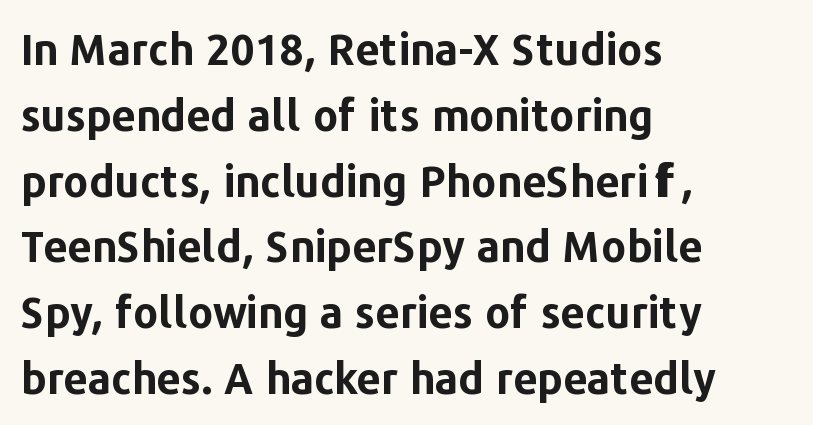
The image shows 43 px bold sans-serif type, upright; set left-aligned, normal line spacing (1.53x), normal letter spacing, not underlined; low stroke contrast and a medium x-height.
